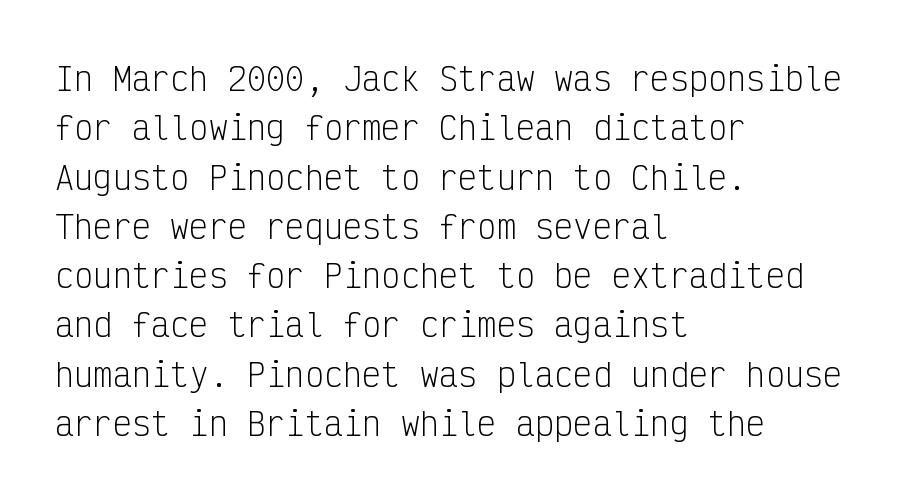
{"serif": "no", "italic": "no", "bold": "no", "weight": "light", "width": "condensed", "stroke_contrast": "low", "x_height": "medium", "monospaced": "yes", "underline": "no", "align": "left", "line_spacing": "normal", "line_spacing_ratio": 1.54, "letter_spacing": "normal", "letter_spacing_em": 0.0, "glyph_px": 32}
